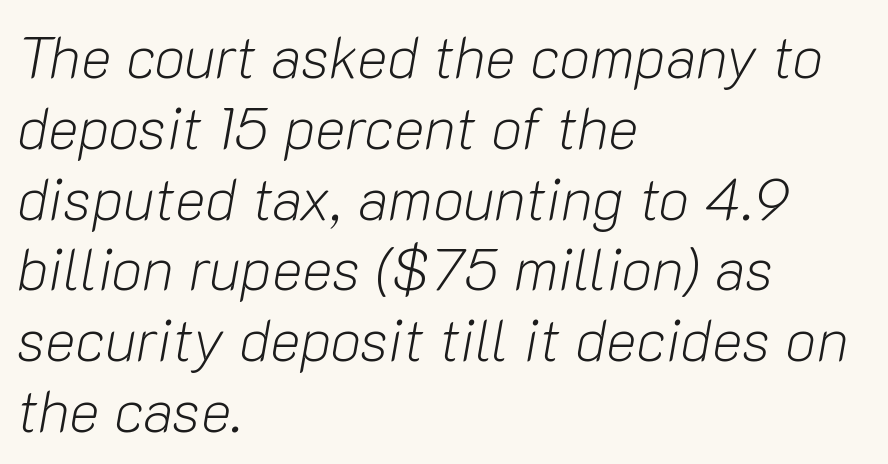
Q: Is the text bold? A: No.
Q: Is the text italic (slanted)? A: Yes, it leans right by about 10 degrees.
Q: Is the text underlined? A: No.
Q: How is the paragraph aligned? A: Left-aligned.
Q: Is the spacing between letters normal or unusually wide? A: Normal.
Q: Width (condensed, normal, or wide)? A: Normal.
Q: Stroke contrast? A: Low.
Q: x-height? A: Medium.
Q: Monospaced? A: No.
